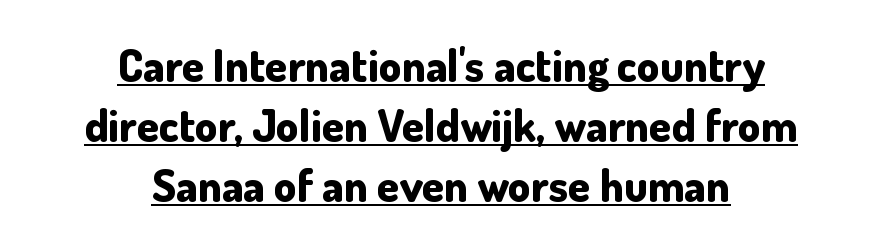
{"serif": "no", "italic": "no", "bold": "yes", "weight": "bold", "width": "normal", "stroke_contrast": "low", "x_height": "small", "monospaced": "no", "underline": "yes", "align": "center", "line_spacing": "normal", "line_spacing_ratio": 1.33, "letter_spacing": "normal", "letter_spacing_em": 0.0, "glyph_px": 45}
